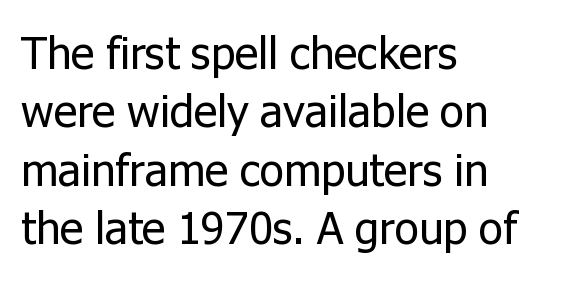
The image shows 45 px regular-weight sans-serif type, upright; set left-aligned, normal line spacing (1.3x), normal letter spacing, not underlined; low stroke contrast and a medium x-height.
